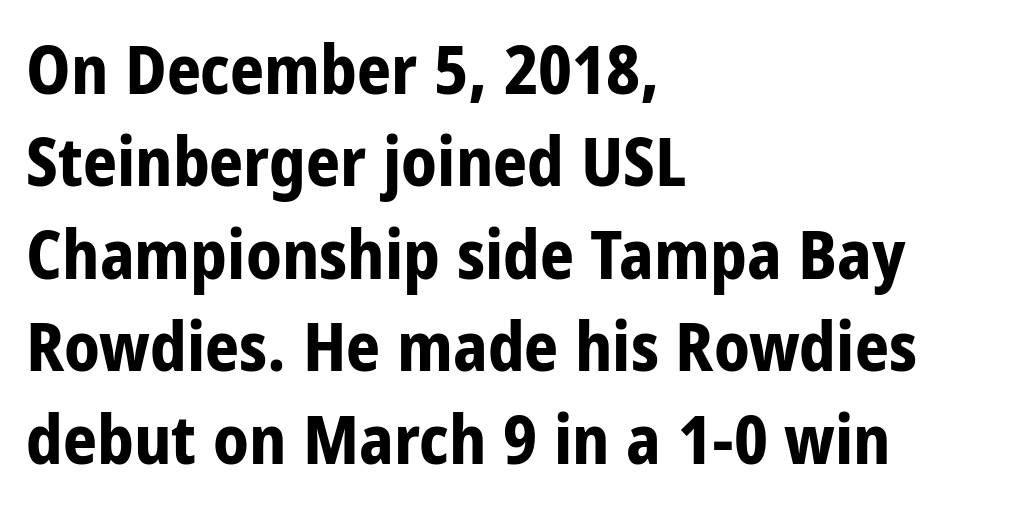
{"serif": "no", "italic": "no", "bold": "yes", "weight": "bold", "width": "condensed", "stroke_contrast": "low", "x_height": "large", "monospaced": "no", "underline": "no", "align": "left", "line_spacing": "normal", "line_spacing_ratio": 1.38, "letter_spacing": "normal", "letter_spacing_em": 0.0, "glyph_px": 67}
